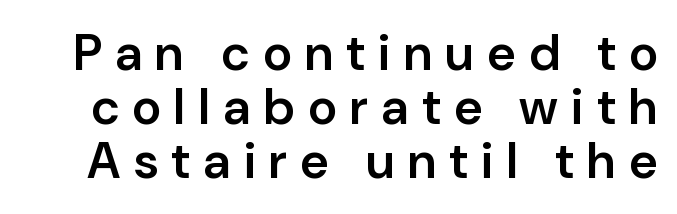
Grotesque or geometric, the face here clearly has no serifs. Tall strokes in this sample are plumb rather than angled. Clear beneath every line of the passage. Looks like regular typesetting: each glyph gets only the width it needs.
